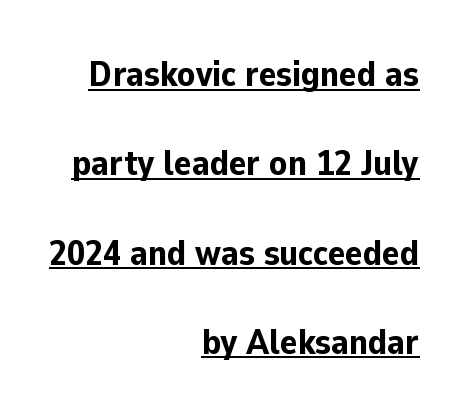
Q: Is the text bold? A: Yes.
Q: Is the text italic (slanted)? A: No, it is upright.
Q: Is the typeface a serif or a sans-serif typeface? A: Sans-serif.
Q: Is the text underlined? A: Yes.
Q: How is the paragraph aligned? A: Right-aligned.
Q: Is the spacing between letters normal or unusually wide? A: Normal.
Q: Is the spacing between lines tight, normal or loose? A: Loose.
Q: Width (condensed, normal, or wide)? A: Normal.
Q: Stroke contrast? A: Low.
Q: x-height? A: Medium.
Q: Monospaced? A: No.
